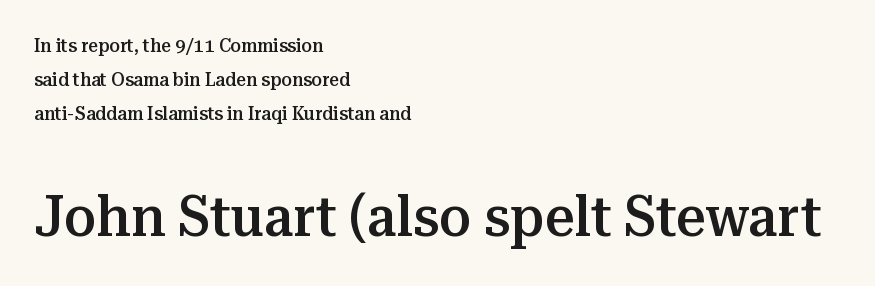
{"serif": "yes", "italic": "no", "bold": "semi", "weight": "semibold", "width": "normal", "stroke_contrast": "medium", "x_height": "medium", "monospaced": "no", "underline": "no", "align": "left", "line_spacing_ratio": 1.79, "letter_spacing": "normal", "letter_spacing_em": 0.0, "larger_block": "second", "size_ratio": 3.05, "glyph_px": 58}
